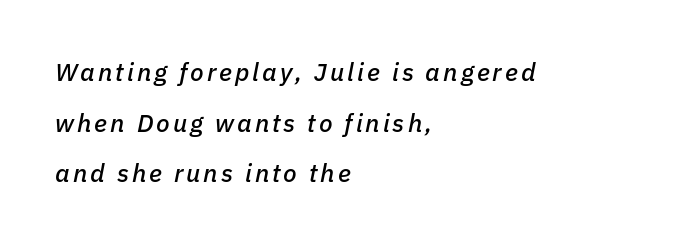
{"italic": "yes", "lean": "right", "slant_degrees": 11, "underline": "no", "align": "left", "line_spacing": "loose", "line_spacing_ratio": 2.03, "glyph_px": 25}
